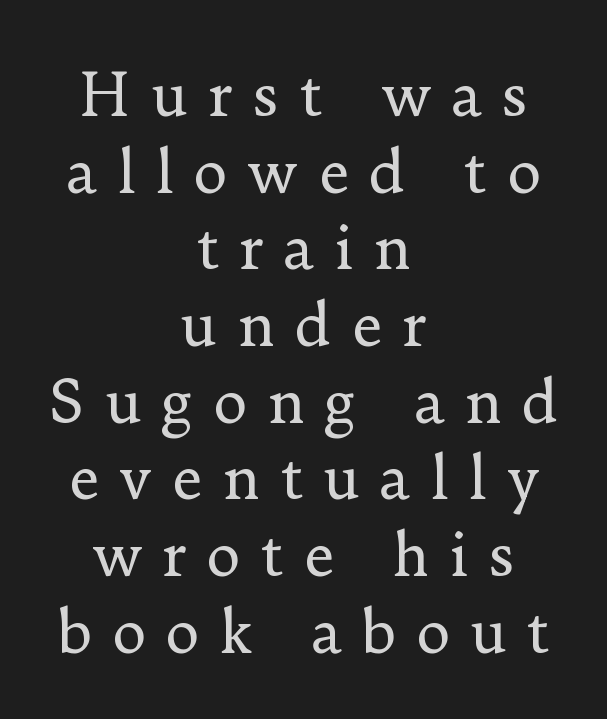
Serif or sans? Serif — the stroke terminals have little feet. Typeset on center — no edge is straight. The rendering inserts visible extra space after every character. Plain, unruled lines of type. If you drew a line through each stem, it would be perfectly vertical.
